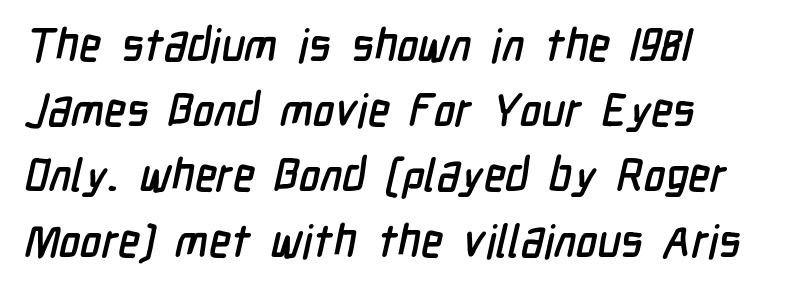
{"serif": "no", "width": "condensed", "stroke_contrast": "low", "x_height": "medium", "monospaced": "no", "underline": "no", "align": "left", "line_spacing": "normal", "line_spacing_ratio": 1.45, "letter_spacing": "normal", "letter_spacing_em": 0.0, "glyph_px": 45}
